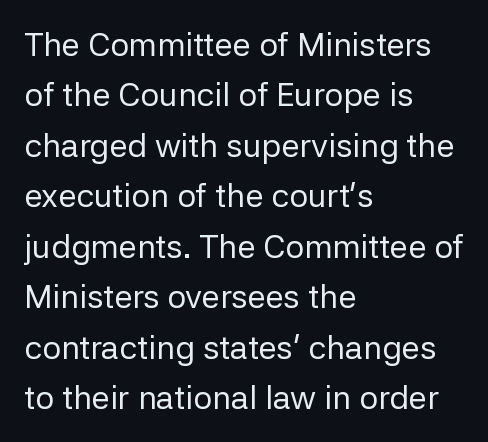
{"serif": "no", "italic": "no", "bold": "no", "weight": "regular", "width": "normal", "stroke_contrast": "low", "x_height": "medium", "monospaced": "no", "underline": "no", "align": "left", "line_spacing": "normal", "line_spacing_ratio": 1.53, "letter_spacing": "normal", "letter_spacing_em": 0.0, "glyph_px": 33}
